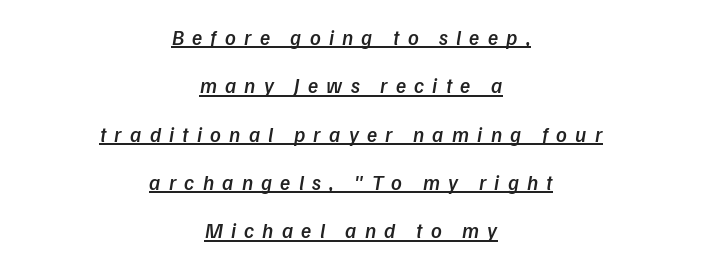
Line spacing here is loose. The paragraph shown floats in the horizontal middle. Is there an underline? Yes — a line sits under the letters. These lines carry some extra weight — a demibold, not a full bold. Glyph-to-glyph distance is far greater than everyday printed text.
